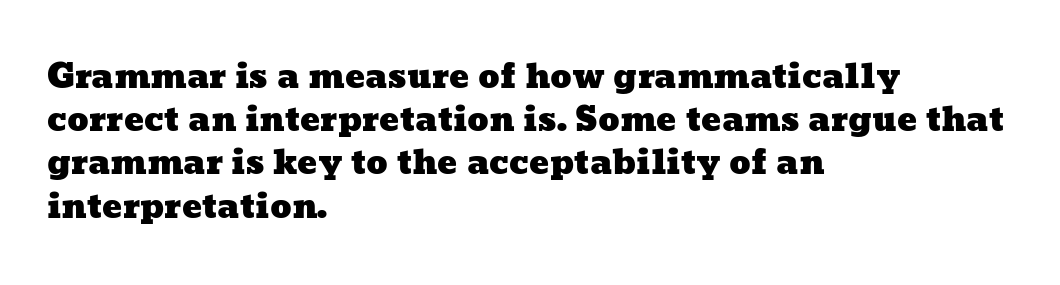
The letters advance in unequal steps, a hallmark of proportional type. Glyph-to-glyph distance matches everyday printed text. Check the space under the baseline: it is left empty. Compared with a centered layout, this one pins lines to the left instead. Vertical spacing — default.
